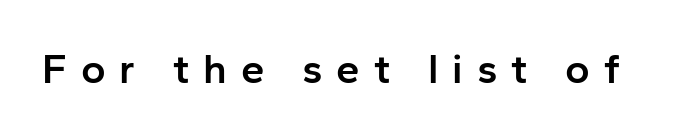
The image shows 42 px semibold sans-serif type, upright; set unusually wide letter spacing (+0.33 em), not underlined; low stroke contrast and a medium x-height.
